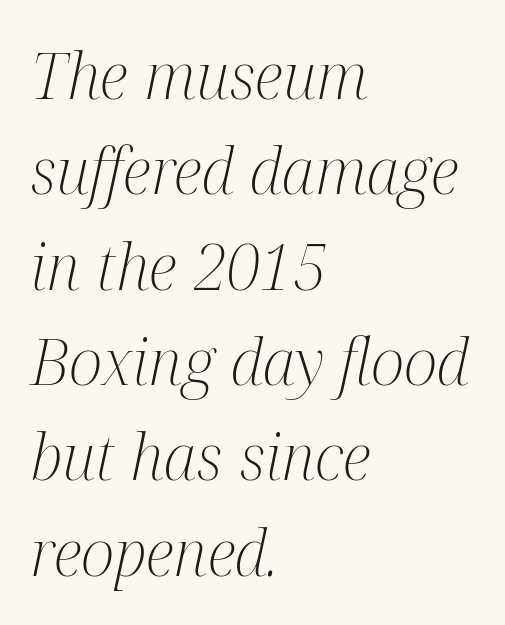
Q: Is the text bold? A: No.
Q: Is the text italic (slanted)? A: Yes, it leans right by about 12 degrees.
Q: Is the typeface a serif or a sans-serif typeface? A: Serif.
Q: Is the text underlined? A: No.
Q: How is the paragraph aligned? A: Left-aligned.
Q: Is the spacing between letters normal or unusually wide? A: Normal.
Q: Is the spacing between lines tight, normal or loose? A: Normal.
Q: Width (condensed, normal, or wide)? A: Condensed.
Q: Stroke contrast? A: Medium.
Q: x-height? A: Medium.
Q: Monospaced? A: No.
